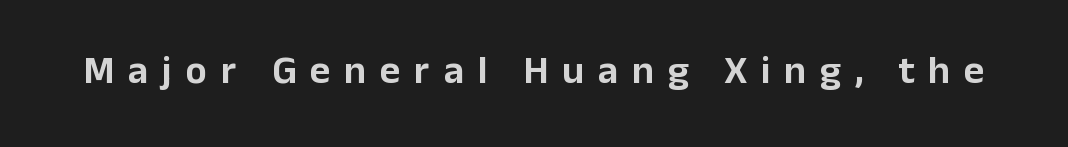
The image shows 40 px sans-serif type, upright; set unusually wide letter spacing (+0.34 em), not underlined; low stroke contrast and a medium x-height.
